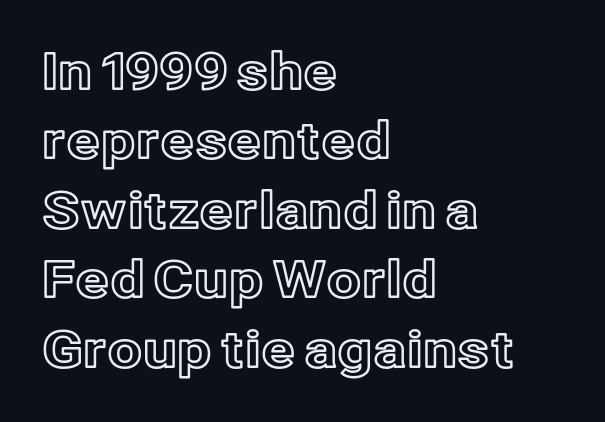
Notice how the stems are strictly vertical — no italics here. The rendering anchors every line to the left-hand side. Looks like regular typesetting: each glyph gets only the width it needs. The space beneath each line is pristine and unruled. Horizontal bands of white between lines are of average thickness. Compared with typical body copy, the letter spacing here is the same.
